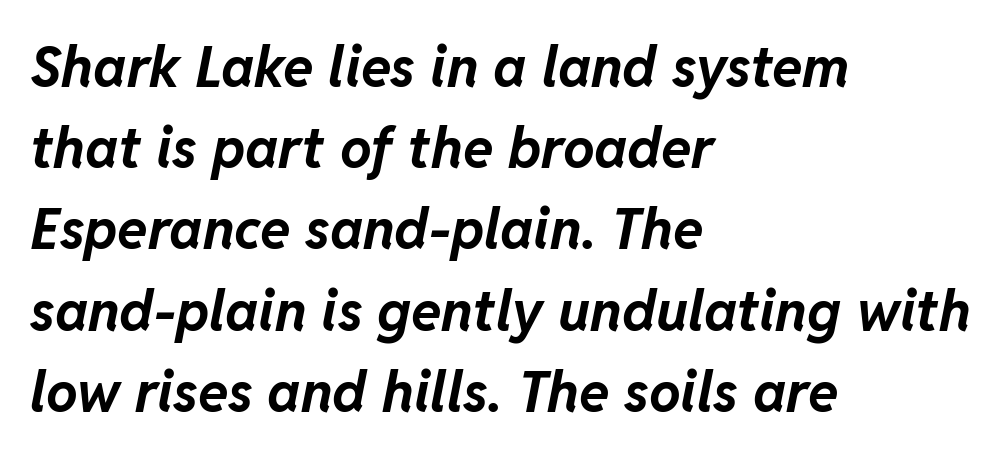
The image shows 56 px bold type, italic (leaning right); set left-aligned, normal line spacing (1.45x), normal letter spacing, not underlined; low stroke contrast and a medium x-height.
